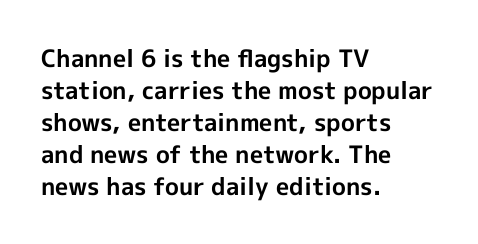
How are the letters spaced? Ordinarily, with no added tracking. Left-aligned paragraph, ragged on the right. The rows are spaced the way most documents space them. The glyphs are unaccompanied by any horizontal stroke below them. Weight check: bold — yes, fully. Ordinary non-slanted type is in use.
